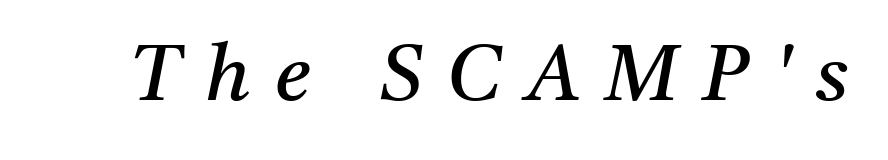
Q: Is the text bold? A: No.
Q: Is the text italic (slanted)? A: Yes, it leans right by about 11 degrees.
Q: Is the typeface a serif or a sans-serif typeface? A: Serif.
Q: Is the text underlined? A: No.
Q: Is the spacing between letters normal or unusually wide? A: Unusually wide.
Q: Width (condensed, normal, or wide)? A: Normal.
Q: Stroke contrast? A: Medium.
Q: x-height? A: Medium.
Q: Monospaced? A: No.
